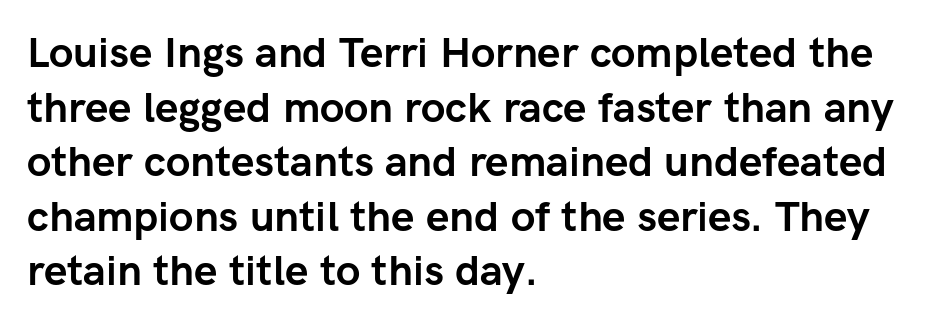
The passage is arranged the way most books set body copy — flush left. Heavy-handed strokes throughout: this text is bold. Italic: no, the glyphs are upright roman. The rendering uses natural spacing where letterforms have individual widths. A typesetter would call this leading conventional body-copy spacing. Underline: absent.
